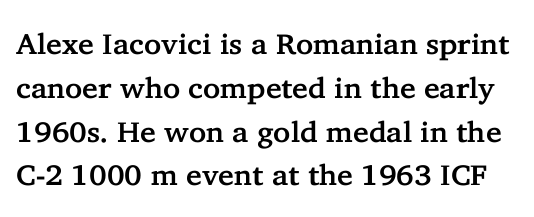
Q: Is the text italic (slanted)? A: No, it is upright.
Q: Is the typeface a serif or a sans-serif typeface? A: Serif.
Q: Is the text underlined? A: No.
Q: Is the spacing between letters normal or unusually wide? A: Normal.
Q: Is the spacing between lines tight, normal or loose? A: Normal.
Q: Width (condensed, normal, or wide)? A: Normal.
Q: Stroke contrast? A: Low.
Q: x-height? A: Medium.
Q: Monospaced? A: No.
